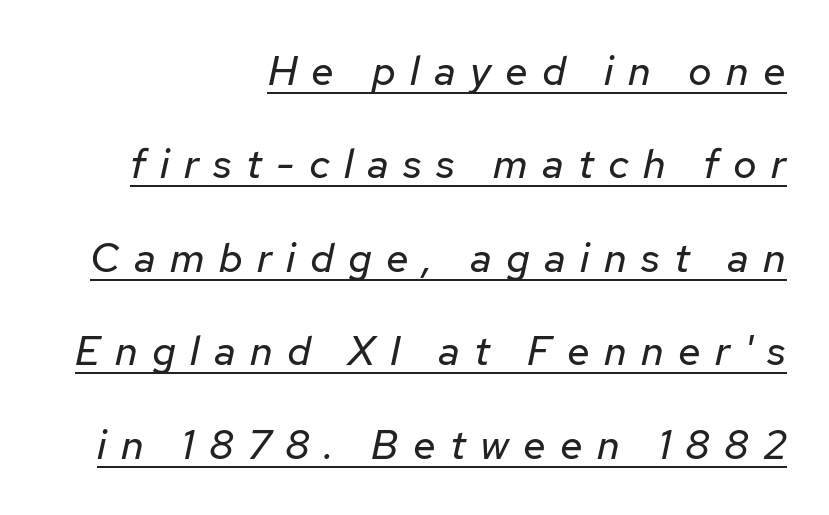
Q: Is the text bold? A: No.
Q: Is the text italic (slanted)? A: Yes, it leans right by about 12 degrees.
Q: Is the text underlined? A: Yes.
Q: How is the paragraph aligned? A: Right-aligned.
Q: Is the spacing between letters normal or unusually wide? A: Unusually wide.
Q: Is the spacing between lines tight, normal or loose? A: Loose.
Q: Width (condensed, normal, or wide)? A: Normal.
Q: Stroke contrast? A: Low.
Q: x-height? A: Medium.
Q: Monospaced? A: No.
